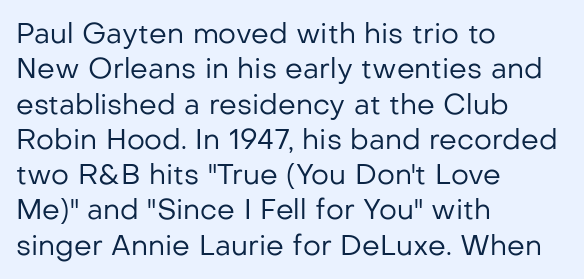
{"serif": "no", "italic": "no", "bold": "no", "weight": "regular", "width": "normal", "stroke_contrast": "low", "x_height": "medium", "monospaced": "no", "underline": "no", "align": "left", "line_spacing": "normal", "line_spacing_ratio": 1.26, "letter_spacing": "normal", "letter_spacing_em": 0.0, "glyph_px": 28}
